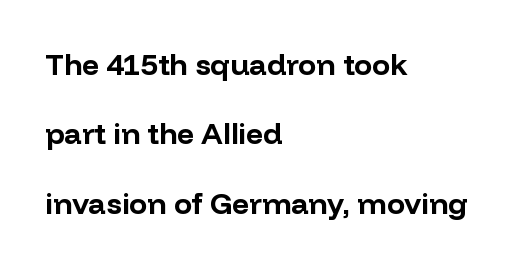
Spacing verdict: proportional, widths tailored to each character. The letters sit at their default tracking, neither squeezed nor spread. No italicization has been applied; the sample stays upright. Words float on clear page, feet unadorned. Type style note: lacks serifs.
